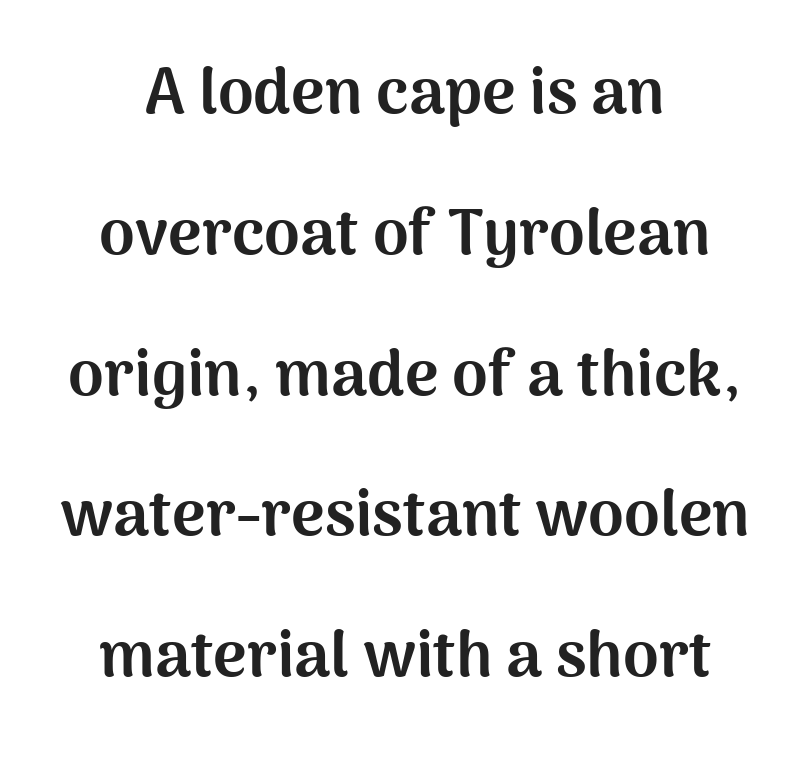
{"serif": "no", "italic": "no", "bold": "yes", "weight": "bold", "width": "normal", "stroke_contrast": "medium", "x_height": "medium", "monospaced": "no", "underline": "no", "align": "center", "line_spacing": "loose", "line_spacing_ratio": 2.2, "letter_spacing": "normal", "letter_spacing_em": 0.0, "glyph_px": 64}
